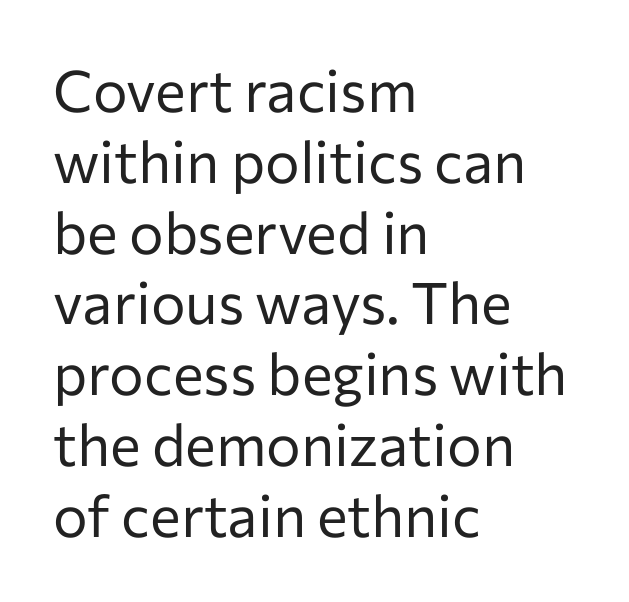
Lines of text with bare space underneath. Check where the strokes stop: nothing finishes them off — pure sans. These lines are rendered in a variable-pitch font. Stems and bowls with no extra thickness — not bold. The specimen reads as upright at a glance. Each line starts at the same left margin while the right side varies.
